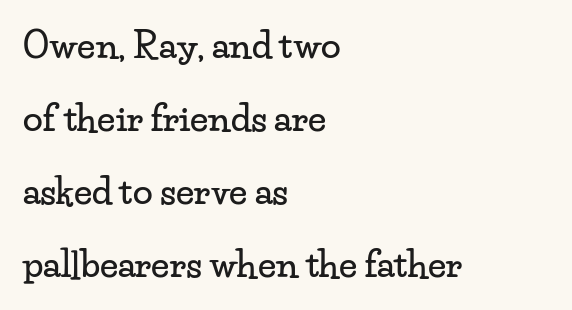
{"serif": "yes", "italic": "no", "width": "wide", "stroke_contrast": "low", "x_height": "small", "monospaced": "no", "underline": "no", "align": "left", "line_spacing": "loose", "line_spacing_ratio": 2.03, "letter_spacing": "normal", "letter_spacing_em": 0.0, "glyph_px": 36}
